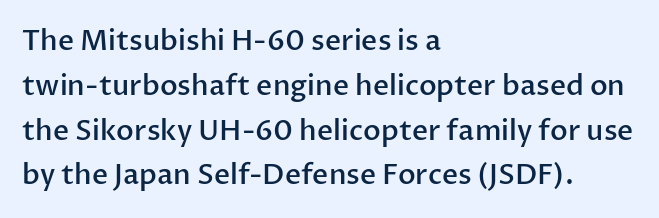
{"serif": "no", "italic": "no", "bold": "semi", "weight": "semibold", "width": "normal", "stroke_contrast": "low", "x_height": "medium", "monospaced": "no", "underline": "no", "align": "left", "line_spacing": "normal", "line_spacing_ratio": 1.6, "letter_spacing": "normal", "letter_spacing_em": 0.0, "glyph_px": 28}
